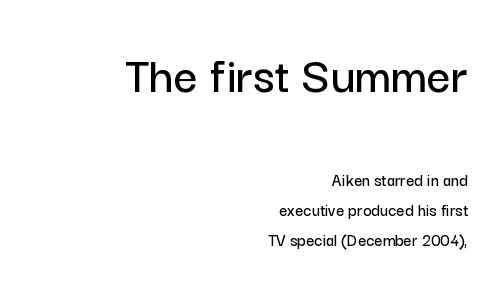
Q: Is the text italic (slanted)? A: No, it is upright.
Q: Is the typeface a serif or a sans-serif typeface? A: Sans-serif.
Q: Is the text underlined? A: No.
Q: How is the paragraph aligned? A: Right-aligned.
Q: Is the spacing between letters normal or unusually wide? A: Normal.
Q: Is the spacing between lines tight, normal or loose? A: Normal.
Q: Which block of text is set in a larger size, the first (top) or the second (bottom)? A: The first (top) one.
Q: Width (condensed, normal, or wide)? A: Normal.
Q: Stroke contrast? A: Low.
Q: x-height? A: Medium.
Q: Monospaced? A: No.
